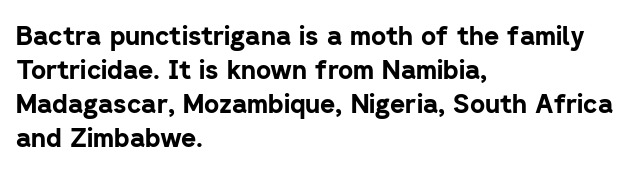
The image shows 26 px bold type, upright; set left-aligned, normal line spacing (1.31x), normal letter spacing, not underlined.
